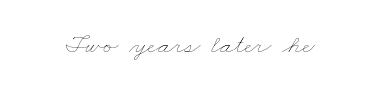
The line texture is even and compact thanks to regular tracking. Glance below the letters and you will spot only blank space. Heft: none added — not bold.
